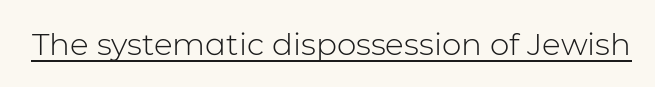
Q: Is the text bold? A: No.
Q: Is the text italic (slanted)? A: No, it is upright.
Q: Is the typeface a serif or a sans-serif typeface? A: Sans-serif.
Q: Is the text underlined? A: Yes.
Q: Is the spacing between letters normal or unusually wide? A: Normal.
Q: Width (condensed, normal, or wide)? A: Normal.
Q: Stroke contrast? A: Low.
Q: x-height? A: Medium.
Q: Monospaced? A: No.
